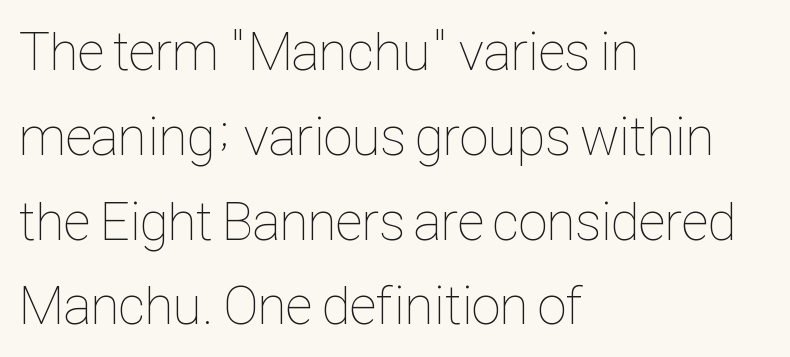
{"italic": "no", "bold": "no", "weight": "thin", "width": "condensed", "stroke_contrast": "low", "x_height": "medium", "monospaced": "no", "underline": "no", "align": "left", "line_spacing": "normal", "line_spacing_ratio": 1.57, "letter_spacing": "normal", "letter_spacing_em": 0.0, "glyph_px": 54}
